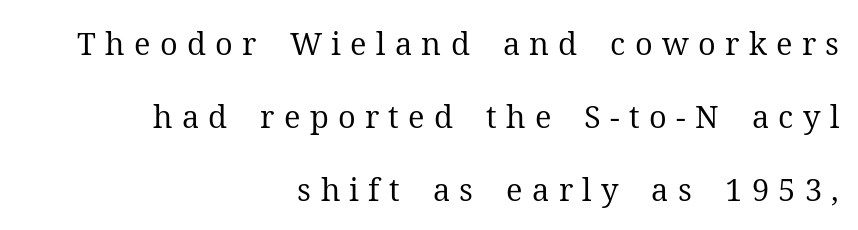
Q: Is the text bold? A: No.
Q: Is the text italic (slanted)? A: No, it is upright.
Q: Is the typeface a serif or a sans-serif typeface? A: Serif.
Q: Is the text underlined? A: No.
Q: How is the paragraph aligned? A: Right-aligned.
Q: Is the spacing between letters normal or unusually wide? A: Unusually wide.
Q: Is the spacing between lines tight, normal or loose? A: Loose.
Q: Width (condensed, normal, or wide)? A: Normal.
Q: Stroke contrast? A: Medium.
Q: x-height? A: Medium.
Q: Monospaced? A: No.
